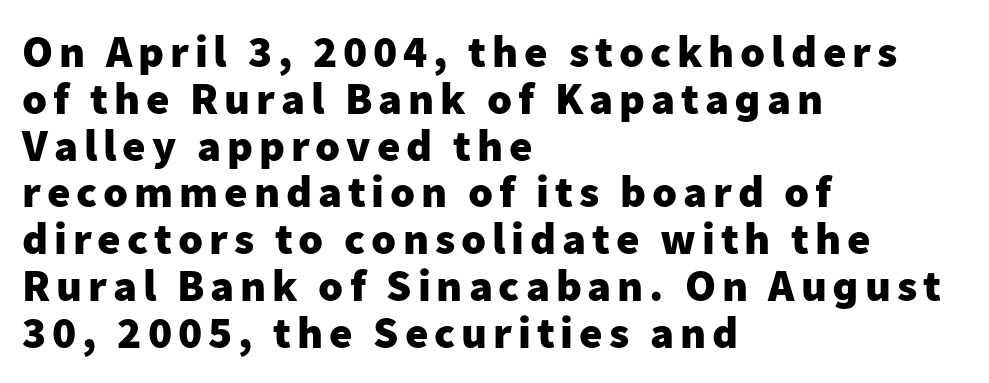
The image shows 45 px heavy sans-serif type, upright; set left-aligned, tight line spacing (1.04x), not underlined; low stroke contrast and a medium x-height.
